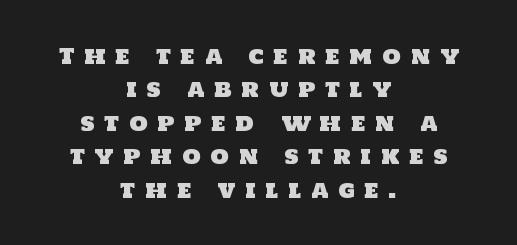
Q: Is the text underlined? A: No.
Q: How is the paragraph aligned? A: Centered.
Q: Is the spacing between letters normal or unusually wide? A: Unusually wide.
Q: Is the spacing between lines tight, normal or loose? A: Normal.
